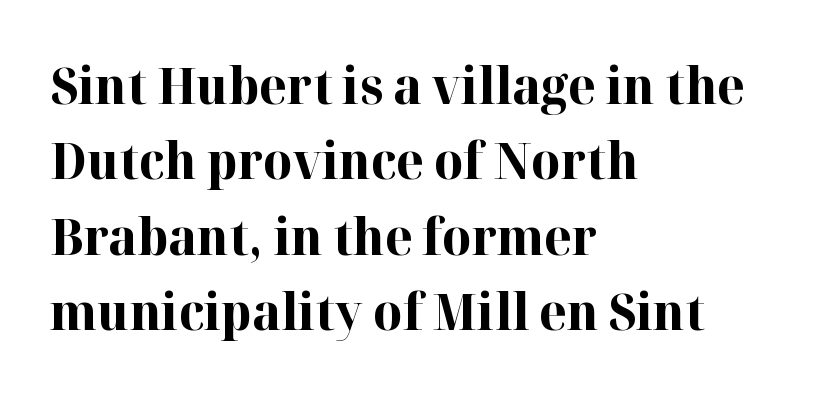
{"serif": "yes", "italic": "no", "bold": "yes", "weight": "bold", "width": "normal", "stroke_contrast": "high", "x_height": "medium", "monospaced": "no", "underline": "no", "align": "left", "line_spacing": "normal", "line_spacing_ratio": 1.51, "letter_spacing": "normal", "letter_spacing_em": 0.0, "glyph_px": 50}
